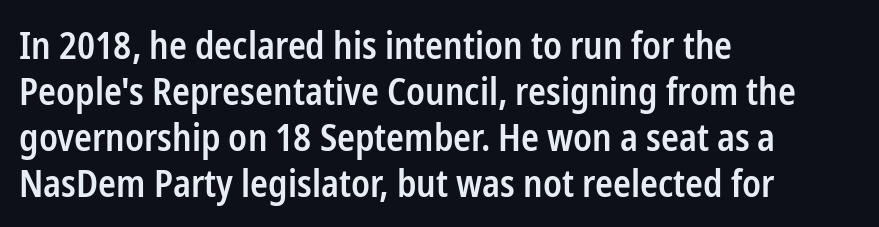
The image shows 37 px semibold, condensed sans-serif type, upright; set left-aligned, line spacing 1.24x, normal letter spacing, not underlined; low stroke contrast and a medium x-height.
